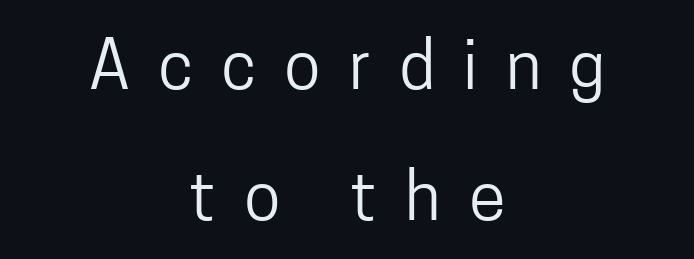
Q: Is the text bold? A: No.
Q: Is the text italic (slanted)? A: No, it is upright.
Q: Is the typeface a serif or a sans-serif typeface? A: Sans-serif.
Q: Is the text underlined? A: No.
Q: How is the paragraph aligned? A: Centered.
Q: Is the spacing between letters normal or unusually wide? A: Unusually wide.
Q: Is the spacing between lines tight, normal or loose? A: Loose.
Q: Width (condensed, normal, or wide)? A: Condensed.
Q: Stroke contrast? A: Low.
Q: x-height? A: Medium.
Q: Monospaced? A: No.
